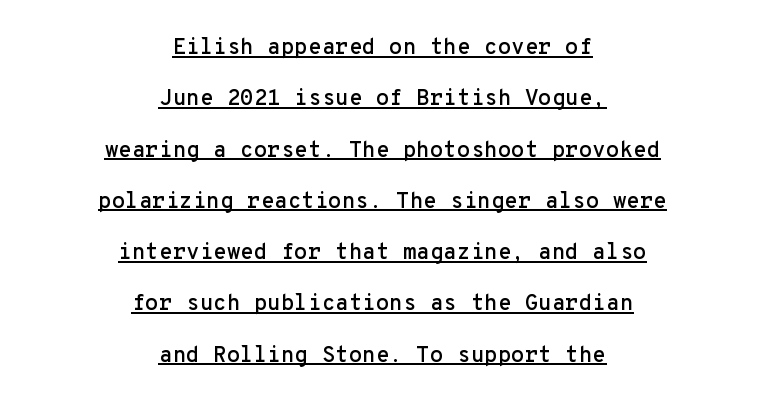
This sample uses plain, unmodified letter spacing. The letters stand straight up with perfectly vertical stems. The passage is arranged like a title page — every line centered. The passage shown is underscored from start to finish.
